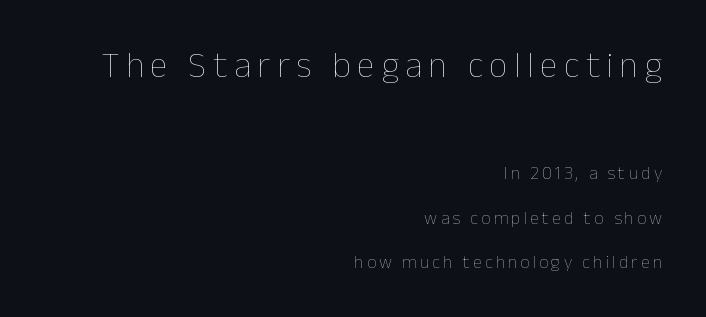
Q: Is the text bold? A: No.
Q: Is the text italic (slanted)? A: No, it is upright.
Q: Is the text underlined? A: No.
Q: How is the paragraph aligned? A: Right-aligned.
Q: Is the spacing between lines tight, normal or loose? A: Loose.
Q: Which block of text is set in a larger size, the first (top) or the second (bottom)? A: The first (top) one.
Q: Width (condensed, normal, or wide)? A: Normal.
Q: Stroke contrast? A: Low.
Q: x-height? A: Medium.
Q: Monospaced? A: No.
